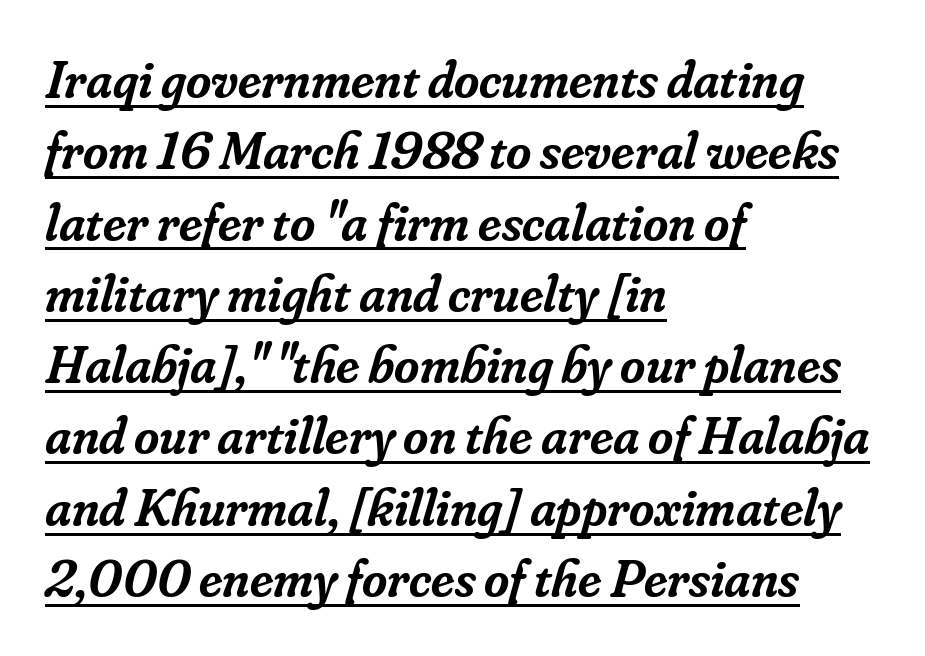
{"serif": "yes", "italic": "yes", "lean": "right", "slant_degrees": 16, "bold": "semi", "weight": "semibold", "width": "normal", "stroke_contrast": "low", "x_height": "small", "monospaced": "no", "underline": "yes", "align": "left", "line_spacing": "normal", "line_spacing_ratio": 1.32, "letter_spacing": "normal", "letter_spacing_em": 0.0, "glyph_px": 54}
